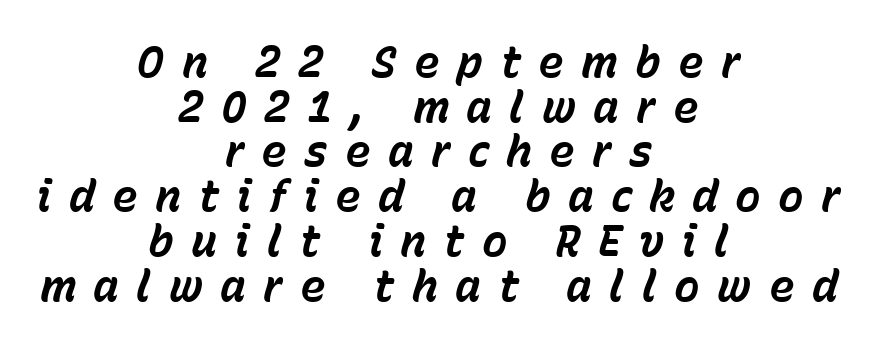
{"italic": "yes", "lean": "right", "slant_degrees": 15, "bold": "yes", "weight": "bold", "width": "normal", "stroke_contrast": "low", "x_height": "medium", "monospaced": "no", "underline": "no", "align": "center", "line_spacing": "tight", "line_spacing_ratio": 1.04, "letter_spacing": "wide", "letter_spacing_em": 0.4, "glyph_px": 43}
